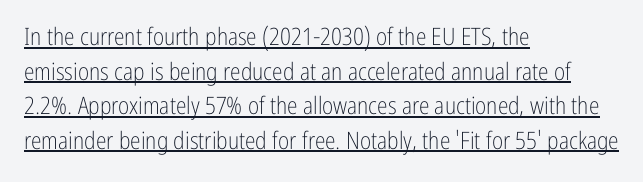
Does the leading feel generous? No, just average. This sample uses plain, unmodified letter spacing. The cut favours lightness, reaching ordinary text weight at its darkest. Line beginnings align vertically; line endings do not. Posture: upright roman.
